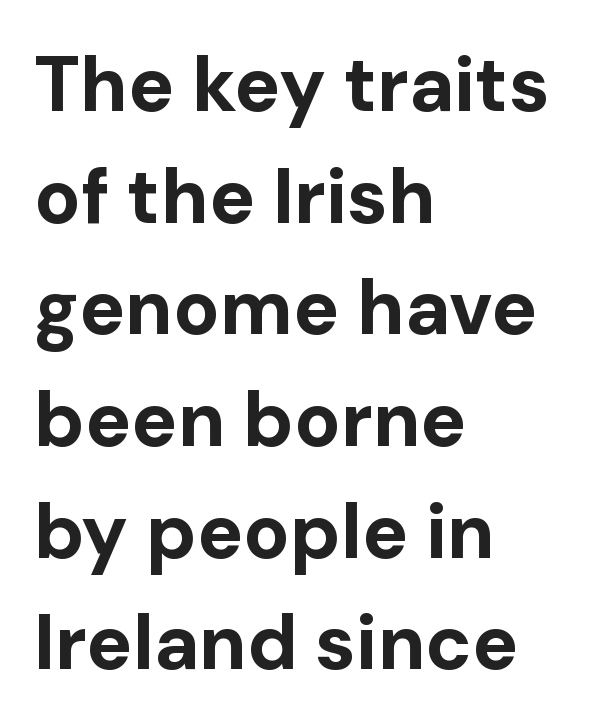
The image shows 77 px bold sans-serif type, upright; set left-aligned, normal line spacing (1.45x), normal letter spacing, not underlined; low stroke contrast and a medium x-height.
